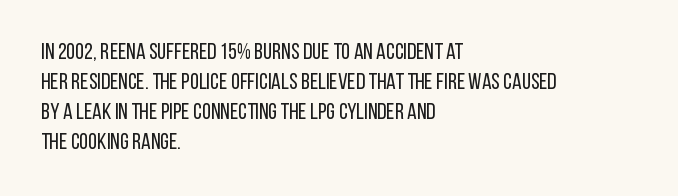
Q: Is the text bold? A: No.
Q: Is the text italic (slanted)? A: No, it is upright.
Q: Is the text underlined? A: No.
Q: How is the paragraph aligned? A: Left-aligned.
Q: Is the spacing between letters normal or unusually wide? A: Normal.
Q: Is the spacing between lines tight, normal or loose? A: Normal.
